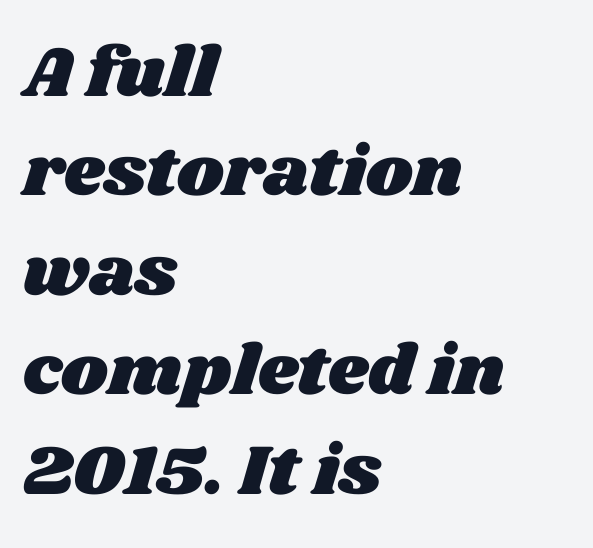
{"width": "wide", "stroke_contrast": "medium", "x_height": "large", "monospaced": "no", "underline": "no", "align": "left", "line_spacing": "normal", "line_spacing_ratio": 1.4, "letter_spacing": "normal", "letter_spacing_em": 0.0, "glyph_px": 71}
